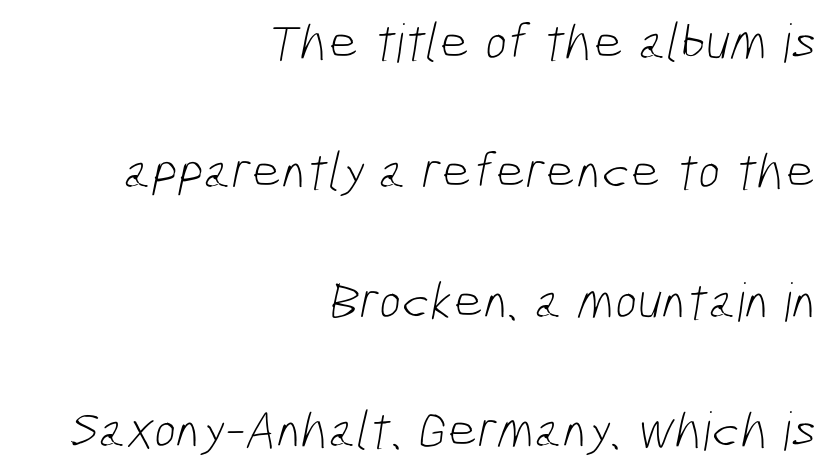
The image shows 53 px light, condensed sans-serif type; set right-aligned, loose line spacing (2.44x), normal letter spacing, not underlined; low stroke contrast and a medium x-height.
